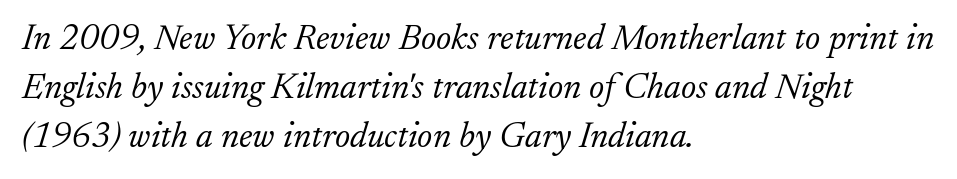
Line starts are locked; line ends wander. Spacing between characters is what you'd get straight out of the box. The typeface chosen for these lines features serifs. The words here are not underlined. This sample has the flowing, uneven cadence of proportional lettering.
